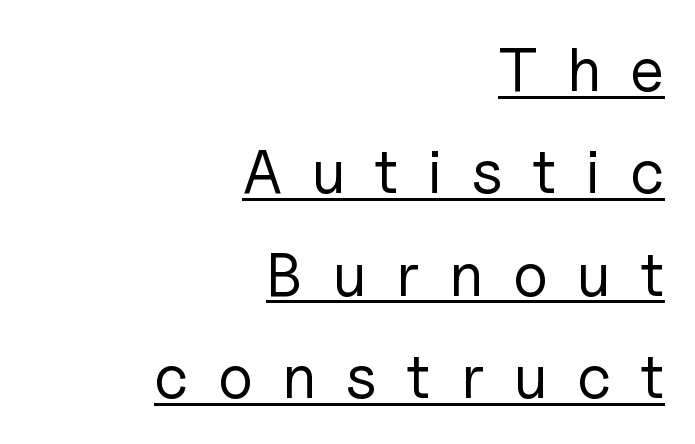
The image shows 62 px regular-weight sans-serif type, upright; set right-aligned, normal line spacing (1.65x), unusually wide letter spacing (+0.48 em), underlined; low stroke contrast and a medium x-height.
